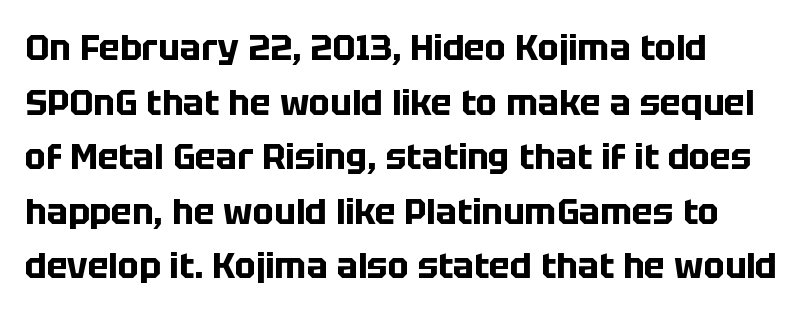
Q: Is the text bold? A: Yes.
Q: Is the text italic (slanted)? A: No, it is upright.
Q: Is the typeface a serif or a sans-serif typeface? A: Sans-serif.
Q: Is the text underlined? A: No.
Q: Is the spacing between letters normal or unusually wide? A: Normal.
Q: Is the spacing between lines tight, normal or loose? A: Normal.
Q: Width (condensed, normal, or wide)? A: Normal.
Q: Stroke contrast? A: Low.
Q: x-height? A: Large.
Q: Monospaced? A: No.
